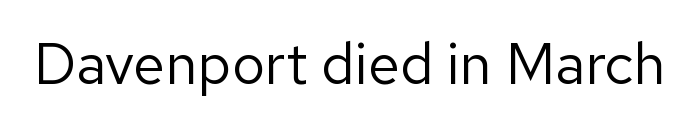
Q: Is the text bold? A: No.
Q: Is the text italic (slanted)? A: No, it is upright.
Q: Is the typeface a serif or a sans-serif typeface? A: Sans-serif.
Q: Is the text underlined? A: No.
Q: Is the spacing between letters normal or unusually wide? A: Normal.
Q: Width (condensed, normal, or wide)? A: Normal.
Q: Stroke contrast? A: Low.
Q: x-height? A: Medium.
Q: Monospaced? A: No.
